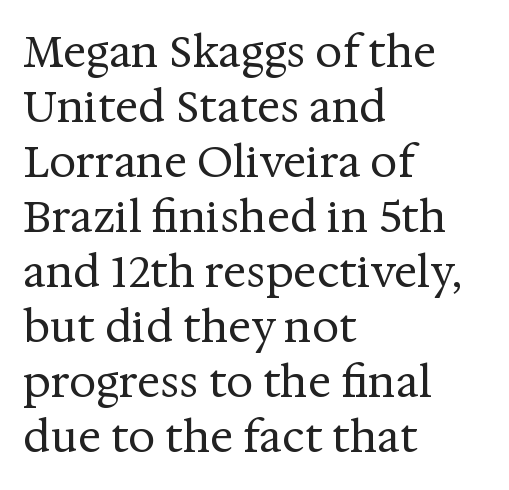
{"serif": "yes", "italic": "no", "bold": "no", "weight": "regular", "width": "normal", "stroke_contrast": "medium", "x_height": "medium", "monospaced": "no", "underline": "no", "align": "left", "line_spacing": "normal", "line_spacing_ratio": 1.28, "letter_spacing": "normal", "letter_spacing_em": 0.0, "glyph_px": 43}
